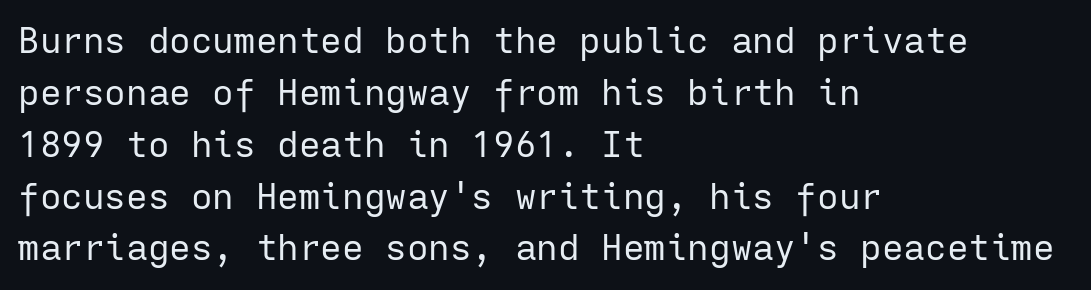
{"serif": "no", "italic": "no", "bold": "no", "weight": "regular", "width": "normal", "stroke_contrast": "low", "x_height": "medium", "monospaced": "yes", "underline": "no", "align": "left", "line_spacing": "normal", "line_spacing_ratio": 1.44, "letter_spacing": "normal", "letter_spacing_em": 0.0, "glyph_px": 36}
